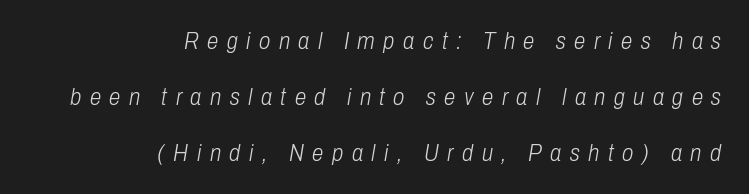
Q: Is the text bold? A: No.
Q: Is the text italic (slanted)? A: Yes, it leans right by about 10 degrees.
Q: Is the text underlined? A: No.
Q: How is the paragraph aligned? A: Right-aligned.
Q: Is the spacing between letters normal or unusually wide? A: Unusually wide.
Q: Is the spacing between lines tight, normal or loose? A: Loose.
